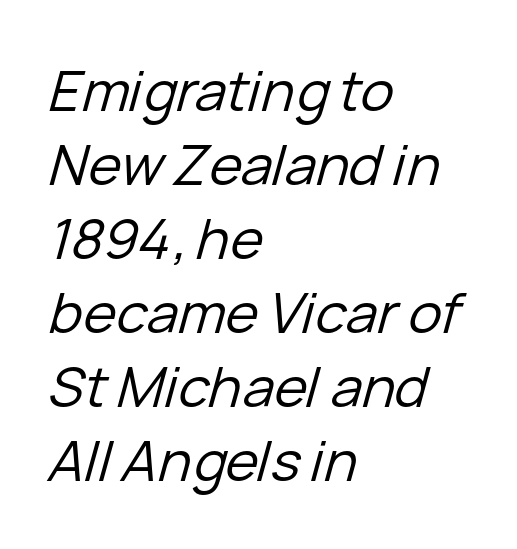
The image shows 56 px regular-weight type, italic (leaning right); set left-aligned, normal line spacing (1.32x), normal letter spacing, not underlined; low stroke contrast and a medium x-height.
